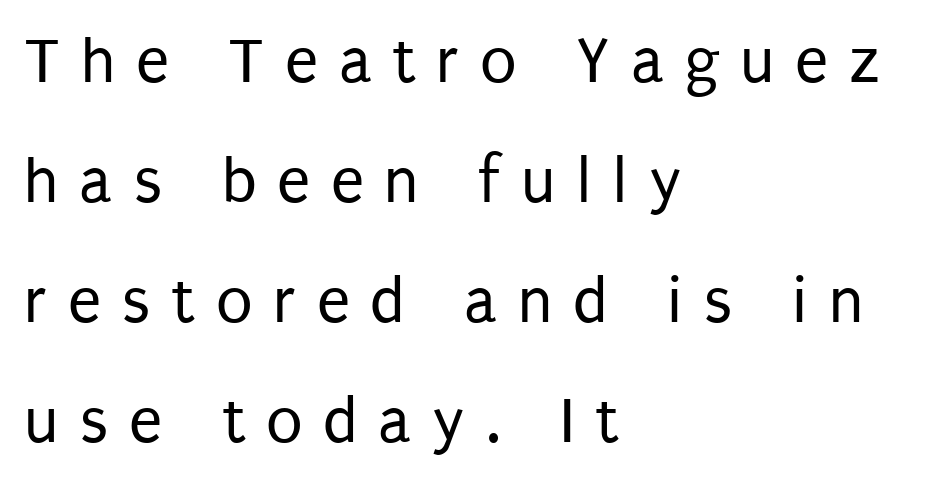
{"serif": "no", "italic": "no", "bold": "no", "weight": "regular", "width": "condensed", "stroke_contrast": "low", "x_height": "large", "monospaced": "no", "underline": "no", "align": "left", "line_spacing_ratio": 1.79, "letter_spacing": "wide", "letter_spacing_em": 0.31, "glyph_px": 67}
